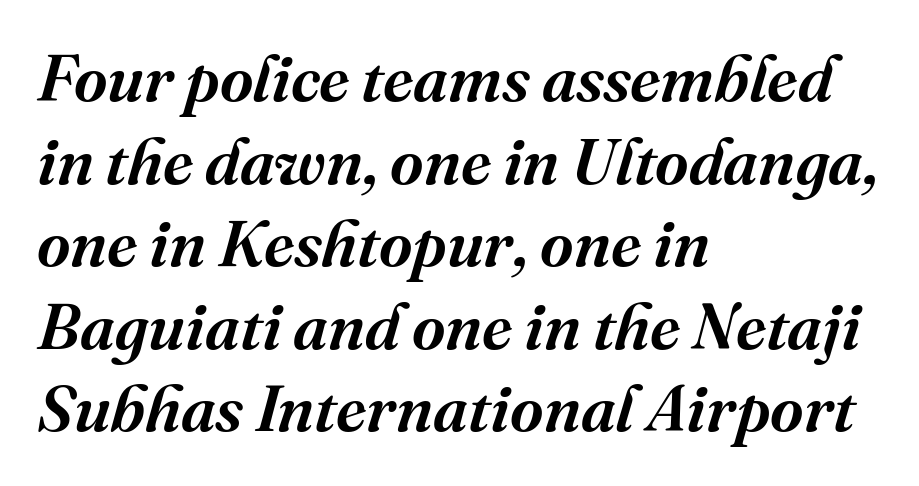
{"serif": "yes", "italic": "yes", "lean": "right", "slant_degrees": 16, "width": "normal", "stroke_contrast": "medium", "x_height": "medium", "monospaced": "no", "underline": "no", "align": "left", "line_spacing": "normal", "line_spacing_ratio": 1.27, "letter_spacing": "normal", "letter_spacing_em": 0.0, "glyph_px": 65}
